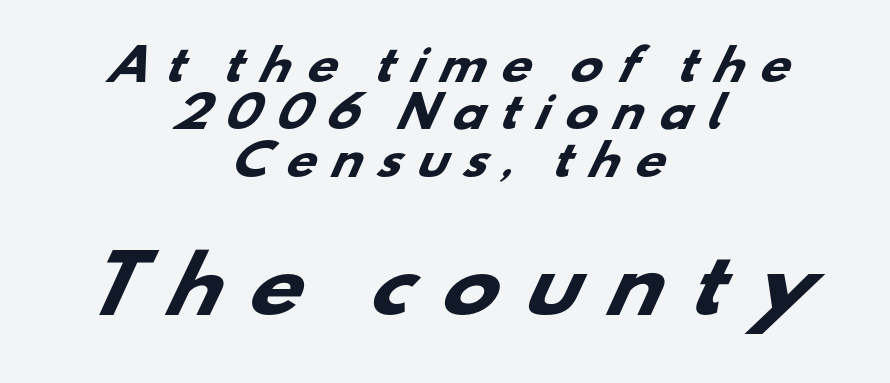
Q: Is the text bold? A: Yes.
Q: Is the typeface a serif or a sans-serif typeface? A: Sans-serif.
Q: Is the text underlined? A: No.
Q: How is the paragraph aligned? A: Centered.
Q: Is the spacing between letters normal or unusually wide? A: Unusually wide.
Q: Is the spacing between lines tight, normal or loose? A: Tight.
Q: Which block of text is set in a larger size, the first (top) or the second (bottom)? A: The second (bottom) one.
Q: Width (condensed, normal, or wide)? A: Wide.
Q: Stroke contrast? A: Low.
Q: x-height? A: Small.
Q: Monospaced? A: No.
